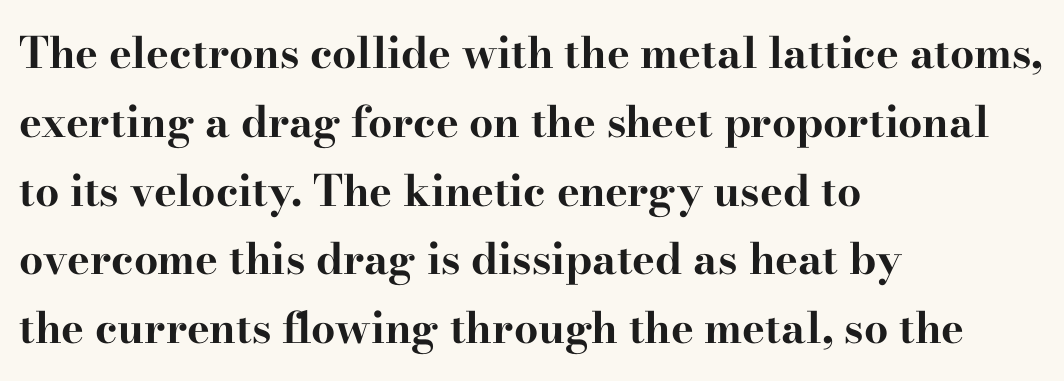
The image shows 43 px bold, wide serif type, upright; set left-aligned, normal line spacing (1.6x), normal letter spacing, not underlined; high stroke contrast and a small x-height.
